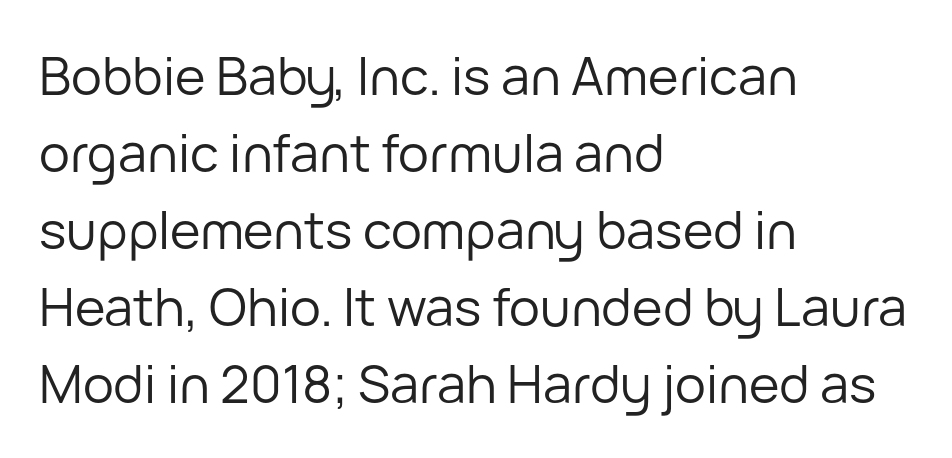
Q: Is the text bold? A: No.
Q: Is the text italic (slanted)? A: No, it is upright.
Q: Is the typeface a serif or a sans-serif typeface? A: Sans-serif.
Q: Is the text underlined? A: No.
Q: How is the paragraph aligned? A: Left-aligned.
Q: Is the spacing between letters normal or unusually wide? A: Normal.
Q: Is the spacing between lines tight, normal or loose? A: Normal.
Q: Width (condensed, normal, or wide)? A: Normal.
Q: Stroke contrast? A: Low.
Q: x-height? A: Medium.
Q: Monospaced? A: No.
